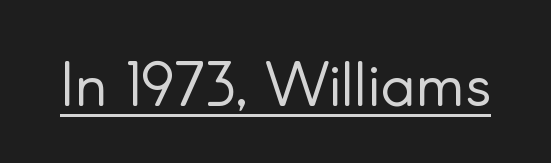
{"serif": "no", "italic": "no", "bold": "no", "weight": "light", "width": "normal", "stroke_contrast": "low", "x_height": "small", "monospaced": "no", "underline": "yes", "letter_spacing": "normal", "letter_spacing_em": 0.0, "glyph_px": 62}
